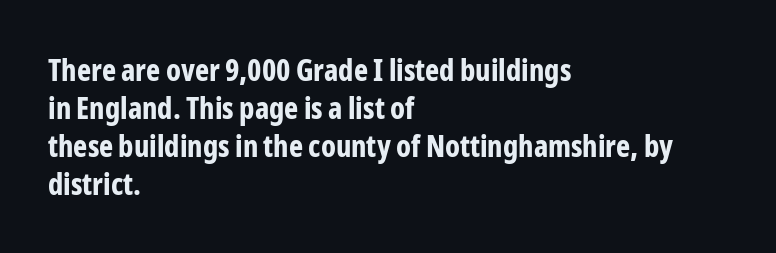
Q: Is the text bold? A: Yes.
Q: Is the text italic (slanted)? A: No, it is upright.
Q: Is the typeface a serif or a sans-serif typeface? A: Sans-serif.
Q: Is the text underlined? A: No.
Q: How is the paragraph aligned? A: Left-aligned.
Q: Is the spacing between letters normal or unusually wide? A: Normal.
Q: Is the spacing between lines tight, normal or loose? A: Normal.
Q: Width (condensed, normal, or wide)? A: Condensed.
Q: Stroke contrast? A: Low.
Q: x-height? A: Medium.
Q: Monospaced? A: No.
